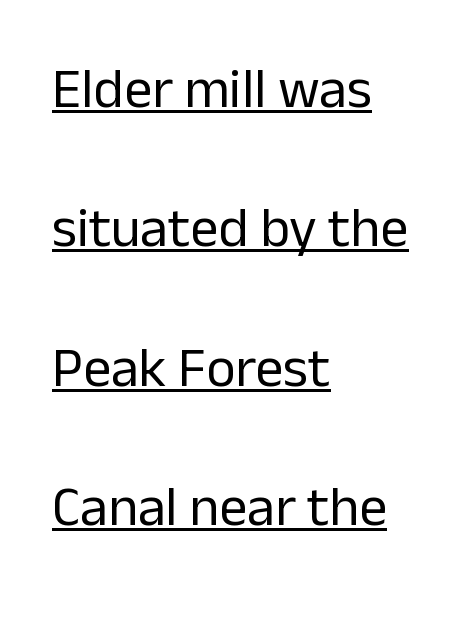
The typesetter has applied underlining to the passage shown. Loosely led — the rows are spread out. The letters carry no serifs — their stems end cleanly without finishing strokes. How are the letters spaced? Ordinarily, with no added tracking.
